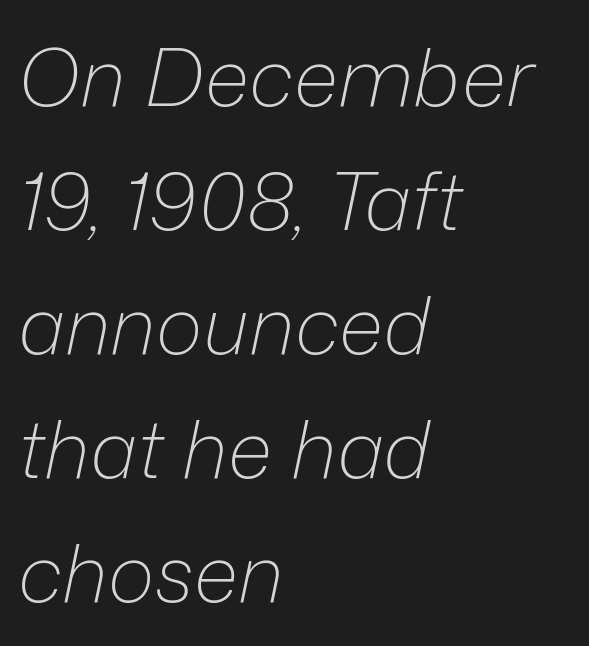
Q: Is the text bold? A: No.
Q: Is the text italic (slanted)? A: Yes, it leans right by about 12 degrees.
Q: Is the text underlined? A: No.
Q: How is the paragraph aligned? A: Left-aligned.
Q: Is the spacing between letters normal or unusually wide? A: Normal.
Q: Is the spacing between lines tight, normal or loose? A: Normal.
Q: Width (condensed, normal, or wide)? A: Normal.
Q: Stroke contrast? A: Low.
Q: x-height? A: Medium.
Q: Monospaced? A: No.
